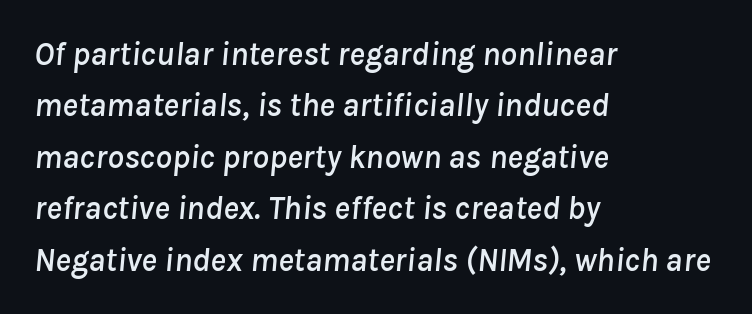
Here the designer chose a conventional face with non-uniform glyph widths. A normal amount of white space separates one row of letters from the next. Inter-character spacing is left at the font's built-in metrics. The letters are slanted; this is an italic face. The paragraph shown leans on its left margin. Check under the words: just untouched page.
